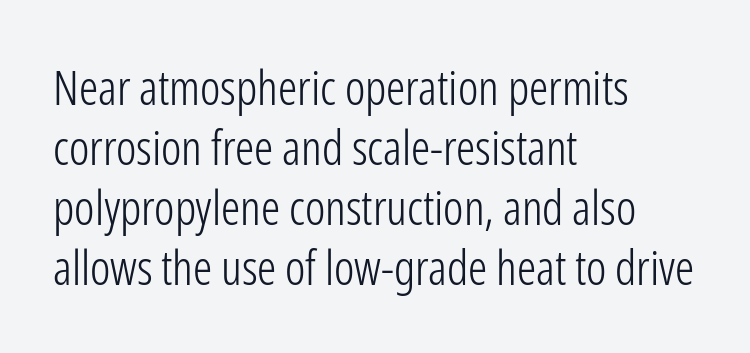
The characters are drawn with everyday or finer stroke widths. Letter spacing: default. Reading down the column, the eye jumps a familiar distance to each next line. Leftover space on each line is placed entirely after the last word. The characters display no serif detailing; their extremities are plain. Is there any slant? The stems are plumb.
